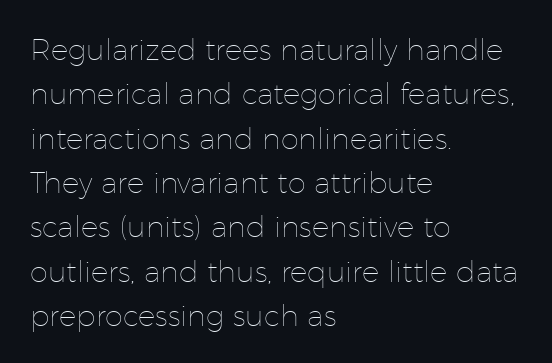
{"italic": "no", "bold": "no", "weight": "thin", "width": "normal", "stroke_contrast": "low", "x_height": "medium", "monospaced": "no", "underline": "no", "align": "left", "line_spacing": "normal", "line_spacing_ratio": 1.53, "letter_spacing": "normal", "letter_spacing_em": 0.0, "glyph_px": 29}
